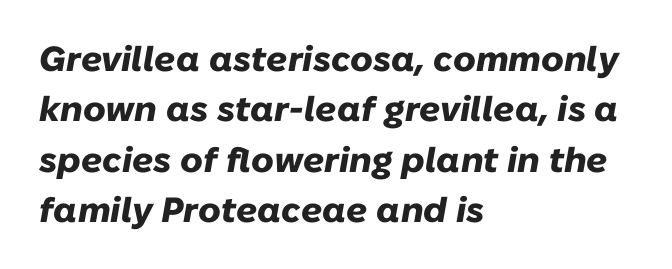
Here the designer chose a conventional face with non-uniform glyph widths. Looking at the ascenders, they clearly lean. I'd describe the lettering as bold — thick and assertive. A classic flush-left, rag-right setting is used for this passage. Each word holds together tightly as a unit, with standard inter-letter gaps. Descenders hang freely into open space.
